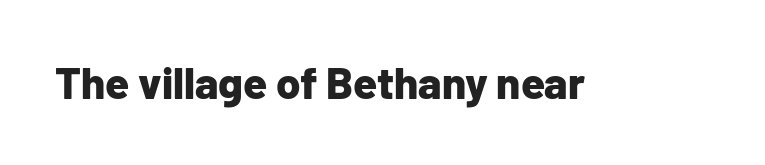
The tracking reads as untouched default to a designer's eye. Only glyphs here, with clear space below each row. The font's upright variant was chosen for this text. Compared with an ordinary text face, these strokes are far heavier — a full bold.
